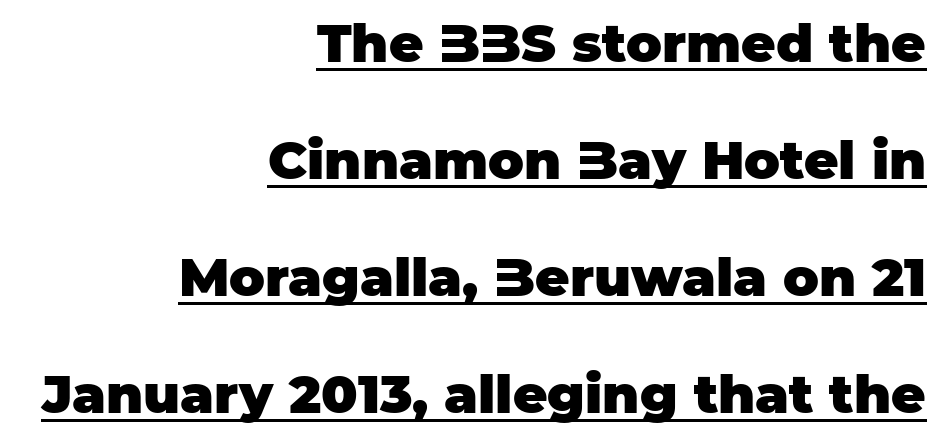
The image shows 53 px heavy sans-serif type, upright; set right-aligned, loose line spacing (2.21x), normal letter spacing, underlined; low stroke contrast and a large x-height.
